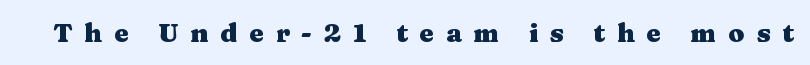
As a designer I'd log this as weight 700, bold. Letter spacing: wide. Underlining? Definitely not there. Rendered with straight, roman letterforms.
